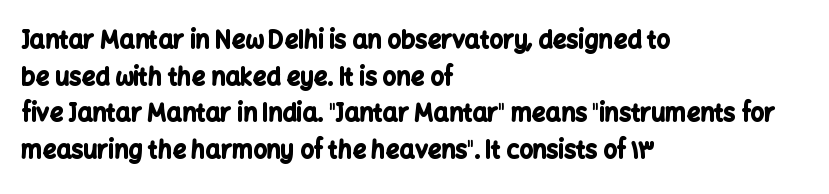
A typesetter would call this zero additional tracking. The letters stand upright; this is a roman face. Regular leading. The passage is arranged the way most books set body copy — flush left. Rule under the text: the space is simply empty. Strokes here are thick enough to call this a true bold.
